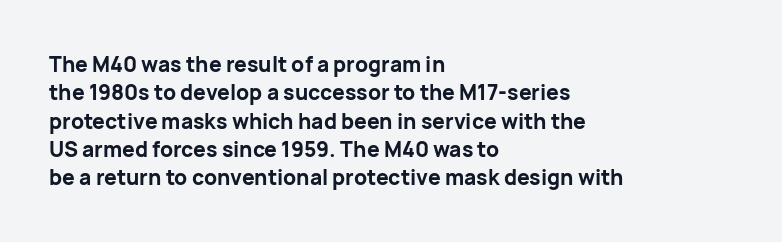
The lines in this sample share a left origin and differ only in where they stop. The block of text has a typical density, with ordinary space between rows. Posture: upright roman. The characters look thick and weighty, a clear bold. Letters rest on an invisible, unmarked baseline. There is no visible air inserted between adjacent glyphs.
